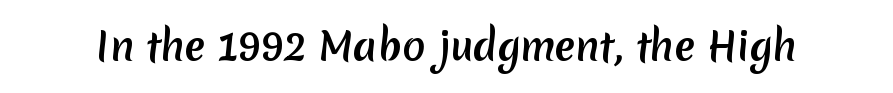
{"serif": "no", "bold": "yes", "weight": "semibold", "width": "normal", "stroke_contrast": "low", "x_height": "medium", "monospaced": "no", "underline": "no", "letter_spacing": "normal", "letter_spacing_em": 0.0, "glyph_px": 38}
